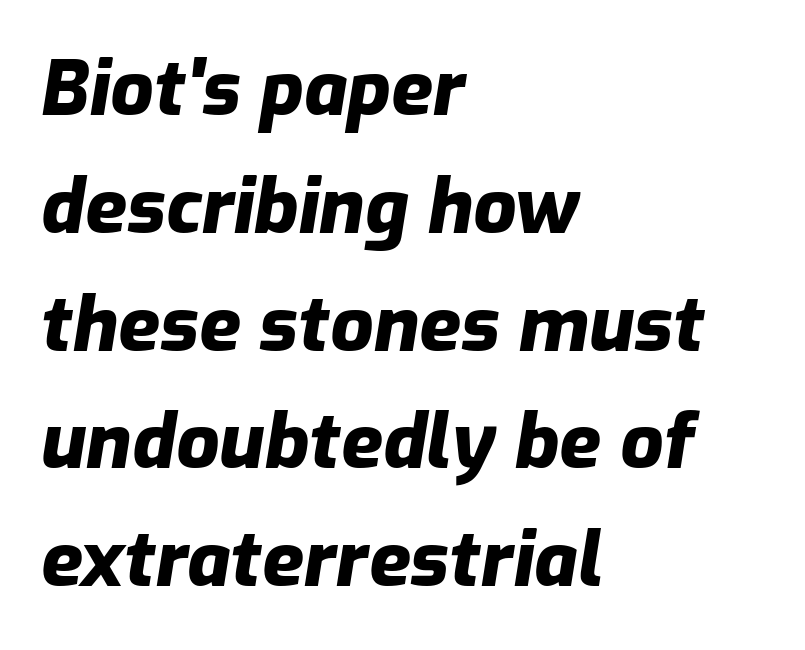
Q: Is the text bold? A: Yes.
Q: Is the text italic (slanted)? A: Yes, it leans right by about 9 degrees.
Q: Is the text underlined? A: No.
Q: How is the paragraph aligned? A: Left-aligned.
Q: Is the spacing between letters normal or unusually wide? A: Normal.
Q: Is the spacing between lines tight, normal or loose? A: Normal.
Q: Width (condensed, normal, or wide)? A: Normal.
Q: Stroke contrast? A: Low.
Q: x-height? A: Medium.
Q: Monospaced? A: No.
